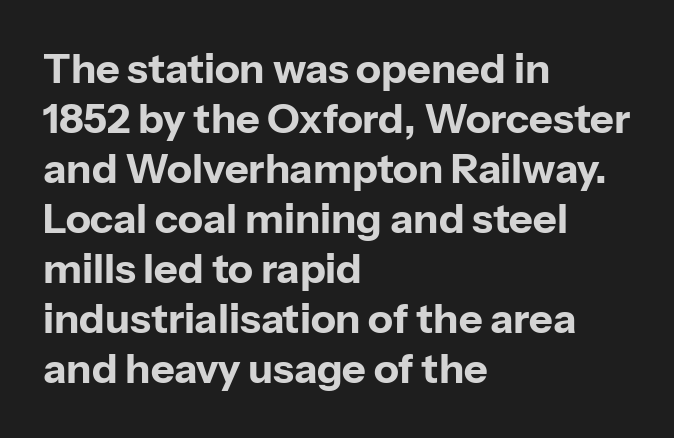
{"serif": "no", "italic": "no", "bold": "yes", "weight": "bold", "width": "normal", "stroke_contrast": "low", "x_height": "medium", "monospaced": "no", "underline": "no", "align": "left", "line_spacing_ratio": 1.22, "letter_spacing": "normal", "letter_spacing_em": 0.0, "glyph_px": 41}
